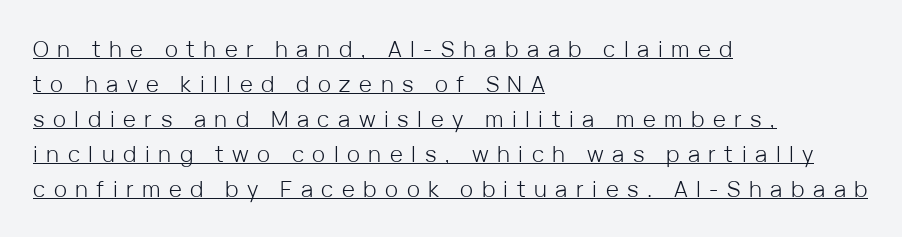
The image shows 22 px text type, upright; set left-aligned, normal line spacing (1.59x), unusually wide letter spacing (+0.39 em), underlined.
